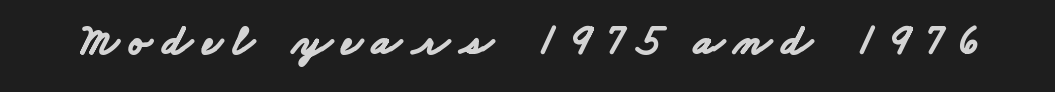
Q: Is the text bold? A: Yes.
Q: Is the typeface a serif or a sans-serif typeface? A: Sans-serif.
Q: Is the text underlined? A: No.
Q: Is the spacing between letters normal or unusually wide? A: Unusually wide.
Q: Width (condensed, normal, or wide)? A: Wide.
Q: Stroke contrast? A: Low.
Q: x-height? A: Small.
Q: Monospaced? A: No.
